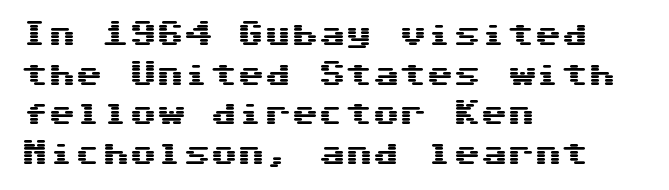
Q: Is the text italic (slanted)? A: No, it is upright.
Q: Is the text underlined? A: No.
Q: How is the paragraph aligned? A: Left-aligned.
Q: Is the spacing between letters normal or unusually wide? A: Normal.
Q: Is the spacing between lines tight, normal or loose? A: Normal.
